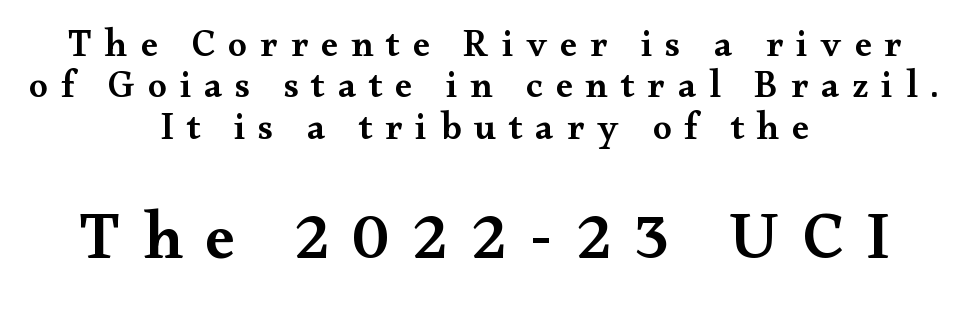
The tracking jumps out immediately: characters are airy and widely separated. Ordinary non-slanted type is in use. Think of a printed novel: that variable character pitch is what you see here. Typeset on center — no edge is straight.
